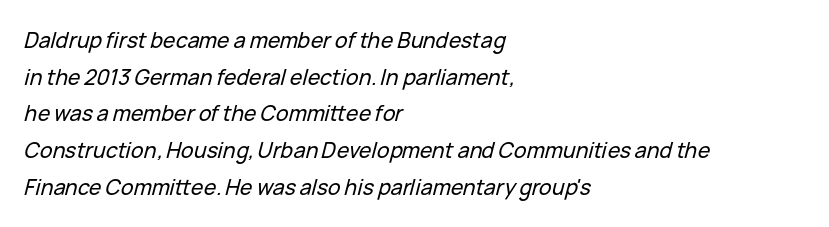
{"italic": "yes", "lean": "right", "slant_degrees": 15, "underline": "no", "align": "left", "line_spacing_ratio": 1.75, "letter_spacing": "normal", "letter_spacing_em": 0.0, "glyph_px": 21}
